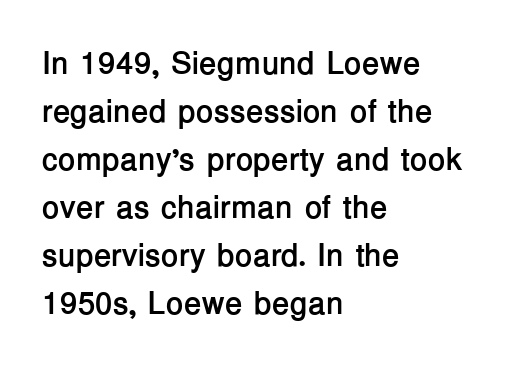
Q: Is the text bold? A: Yes.
Q: Is the text italic (slanted)? A: No, it is upright.
Q: Is the typeface a serif or a sans-serif typeface? A: Sans-serif.
Q: Is the text underlined? A: No.
Q: How is the paragraph aligned? A: Left-aligned.
Q: Is the spacing between letters normal or unusually wide? A: Normal.
Q: Is the spacing between lines tight, normal or loose? A: Normal.
Q: Width (condensed, normal, or wide)? A: Normal.
Q: Stroke contrast? A: Low.
Q: x-height? A: Medium.
Q: Monospaced? A: No.
